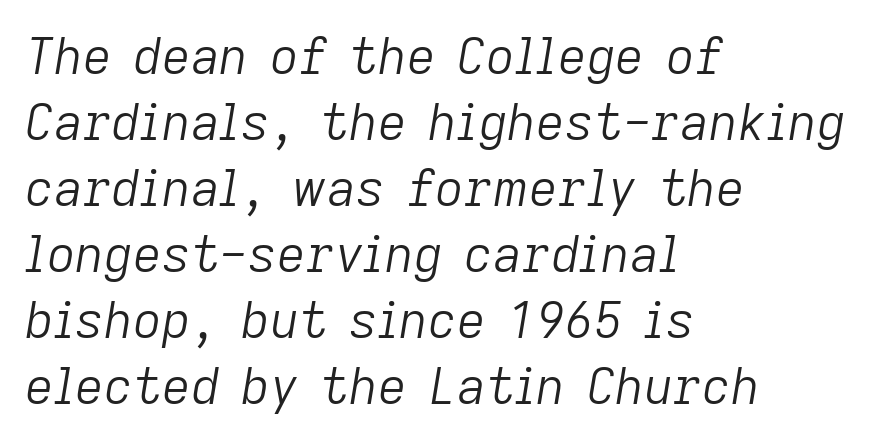
Note the varied advance widths — an 'i' is clearly narrower than an 'm'. The gap between lines stays unmarked. Short and long lines alike share a common starting point at left. Honestly, the letter spacing is just normal — you wouldn't notice it.
